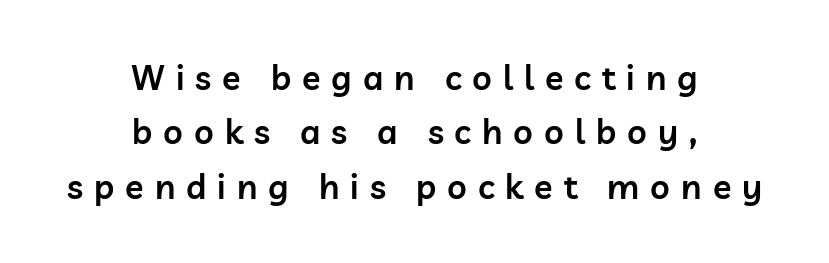
Moderately thickened strokes mark this as semibold type. Casual observation: everything's sitting right in the middle. Descenders are the only things crossing below the line. The line-height multiplier appears to be the usual default. Looks like regular typesetting: each glyph gets only the width it needs.
